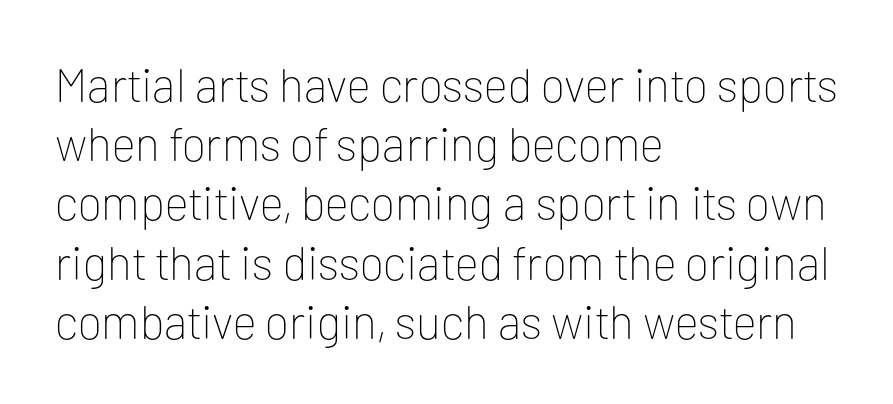
These lines were composed using upright roman letters. Letter spacing: default. Proportional: the letters do not fall into vertical columns. If you drew a ruler down the left edge, every line would touch it. The designer left line spacing at the default.
